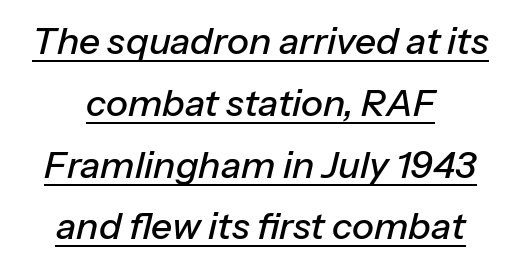
A student would call this center alignment; a typographer would say set centered. Emphasis is given by a line drawn under the lettering. When letters slant like this, we call the style italic. How would I describe the line gaps? Plain and ordinary.
